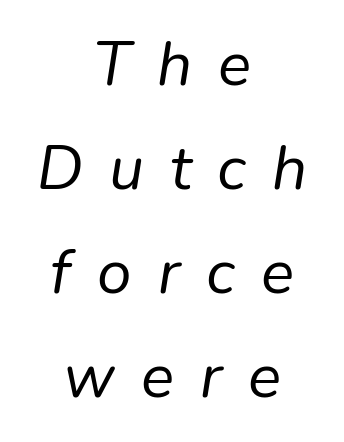
Q: Is the text bold? A: No.
Q: Is the text italic (slanted)? A: Yes, it leans right by about 9 degrees.
Q: Is the text underlined? A: No.
Q: How is the paragraph aligned? A: Centered.
Q: Is the spacing between letters normal or unusually wide? A: Unusually wide.
Q: Is the spacing between lines tight, normal or loose? A: Normal.
Q: Width (condensed, normal, or wide)? A: Normal.
Q: Stroke contrast? A: Low.
Q: x-height? A: Medium.
Q: Monospaced? A: No.
